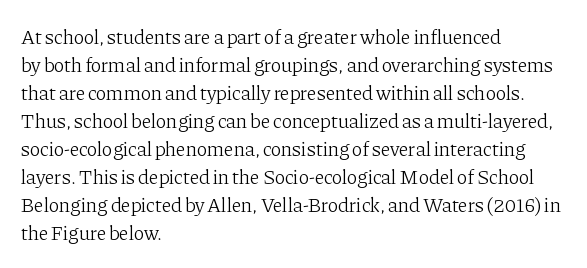
{"italic": "no", "bold": "no", "underline": "no", "align": "left", "line_spacing": "normal", "line_spacing_ratio": 1.4, "letter_spacing": "normal", "letter_spacing_em": 0.0, "glyph_px": 20}
